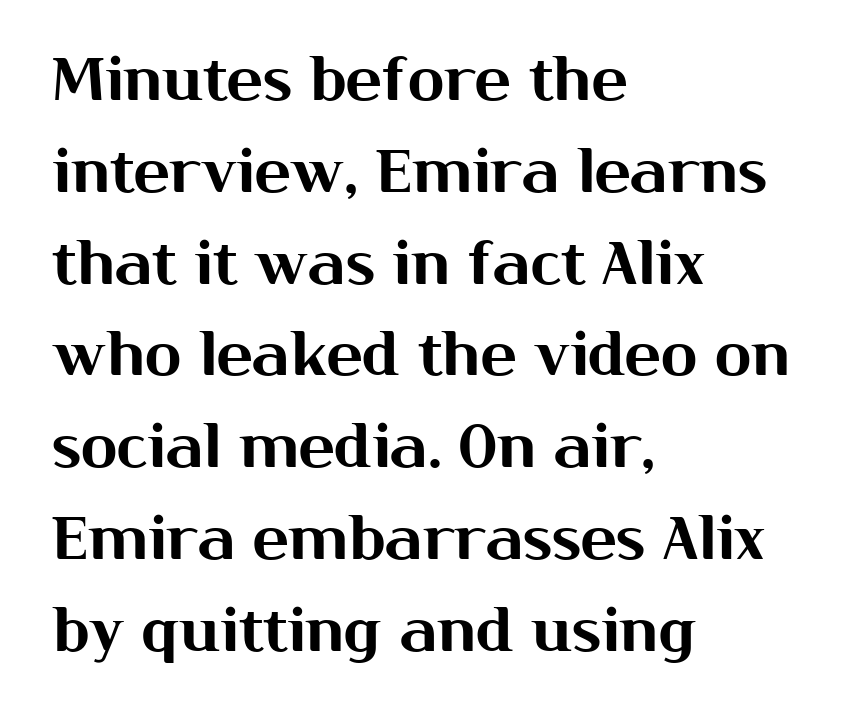
Q: Is the text italic (slanted)? A: No, it is upright.
Q: Is the typeface a serif or a sans-serif typeface? A: Sans-serif.
Q: Is the text underlined? A: No.
Q: How is the paragraph aligned? A: Left-aligned.
Q: Is the spacing between letters normal or unusually wide? A: Normal.
Q: Is the spacing between lines tight, normal or loose? A: Normal.
Q: Width (condensed, normal, or wide)? A: Normal.
Q: Stroke contrast? A: Medium.
Q: x-height? A: Medium.
Q: Monospaced? A: No.
